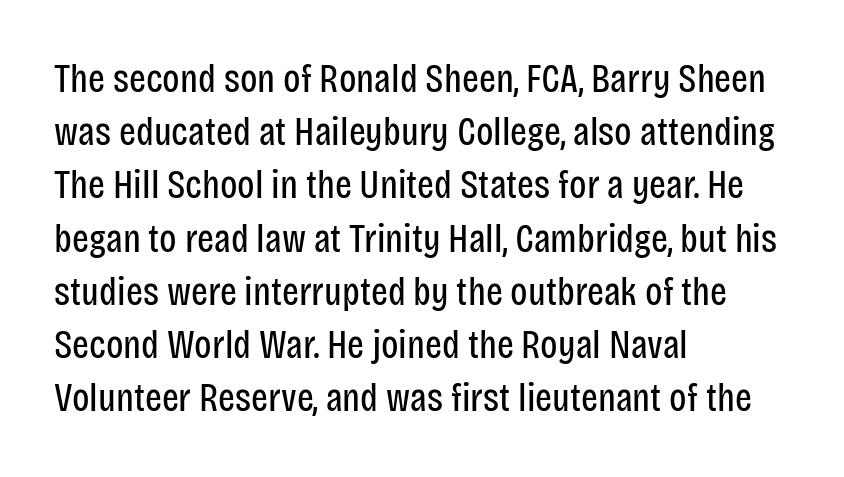
The image shows 40 px regular-weight, condensed sans-serif type, upright; set left-aligned, normal line spacing (1.33x), normal letter spacing, not underlined; low stroke contrast and a large x-height.
